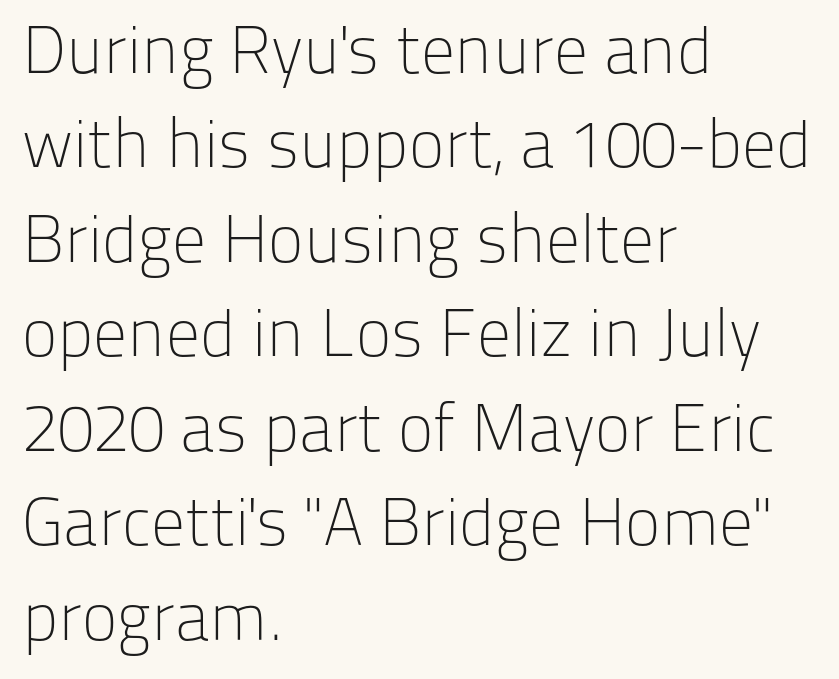
The image shows 67 px light sans-serif type, upright; set left-aligned, normal line spacing (1.41x), normal letter spacing, not underlined; low stroke contrast and a medium x-height.
